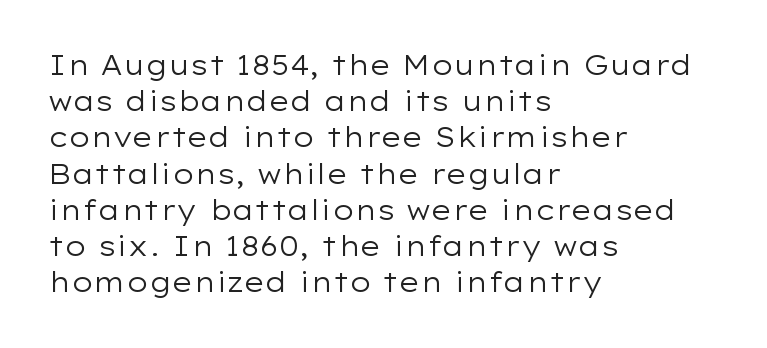
{"italic": "no", "bold": "no", "underline": "no", "align": "left", "line_spacing": "normal", "line_spacing_ratio": 1.34, "letter_spacing": "normal", "letter_spacing_em": 0.0, "glyph_px": 27}
